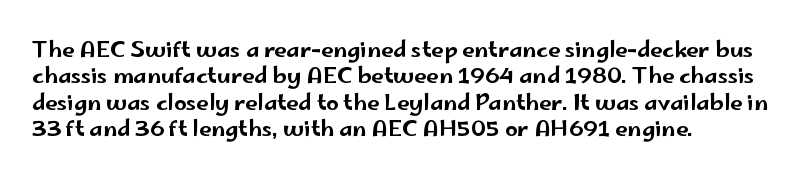
This rendering features lettering with no underline. Horizontal alignment here is leftward, the default for most running prose. These lines keep a tight, regular rhythm from letter to letter. A typesetter would mark this as roman, not italic.
